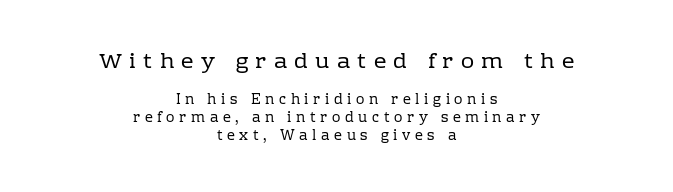
{"italic": "no", "bold": "no", "underline": "no", "align": "center", "line_spacing": "normal", "line_spacing_ratio": 1.26, "letter_spacing": "wide", "letter_spacing_em": 0.33, "larger_block": "first", "size_ratio": 1.57, "glyph_px": 22}
